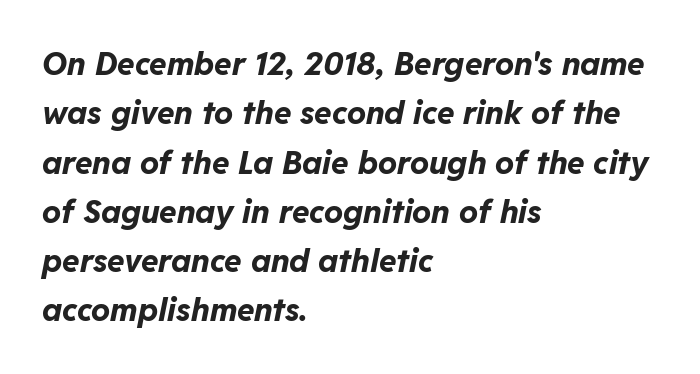
Does extra space separate the letters? No, they use regular spacing. Bare-footed words on every line. Rendered with sloped, italic letterforms. What weight is shown? A full bold with thick strokes.
